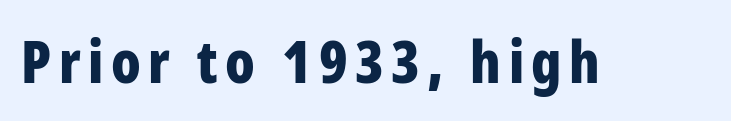
{"serif": "no", "italic": "no", "bold": "yes", "weight": "bold", "width": "condensed", "stroke_contrast": "low", "x_height": "medium", "monospaced": "no", "underline": "no", "glyph_px": 58}
